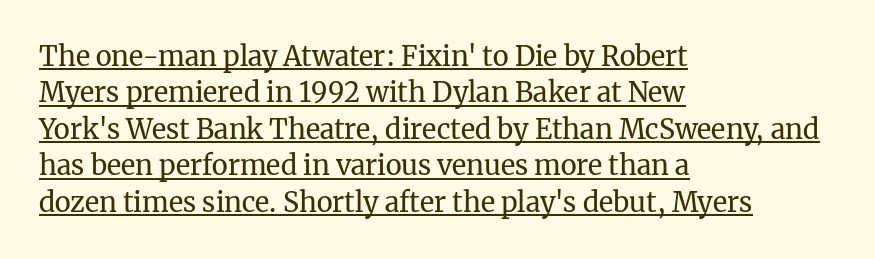
Q: Is the text bold? A: No.
Q: Is the text italic (slanted)? A: No, it is upright.
Q: Is the text underlined? A: Yes.
Q: How is the paragraph aligned? A: Left-aligned.
Q: Is the spacing between letters normal or unusually wide? A: Normal.
Q: Is the spacing between lines tight, normal or loose? A: Normal.
